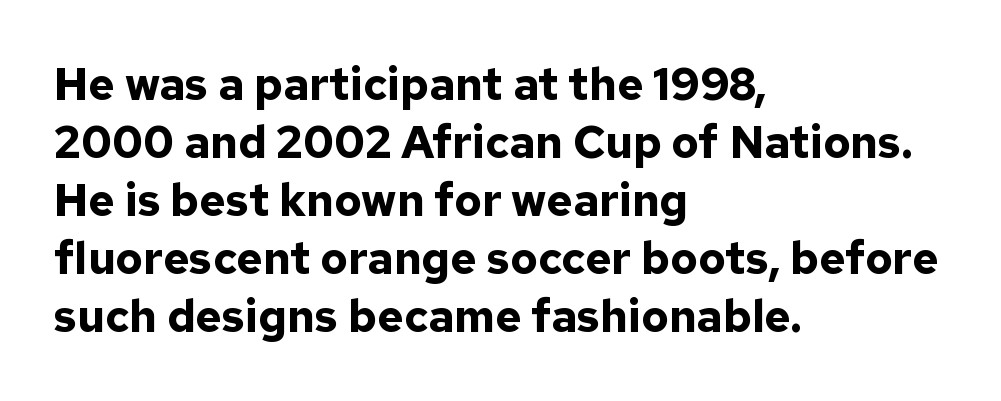
{"serif": "no", "italic": "no", "bold": "yes", "weight": "bold", "width": "normal", "stroke_contrast": "low", "x_height": "medium", "monospaced": "no", "underline": "no", "align": "left", "line_spacing": "normal", "line_spacing_ratio": 1.29, "letter_spacing": "normal", "letter_spacing_em": 0.0, "glyph_px": 45}
